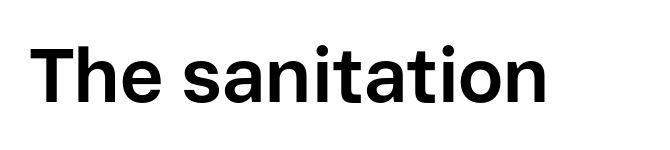
The image shows 76 px bold sans-serif type, upright; set normal letter spacing, not underlined; low stroke contrast and a medium x-height.
